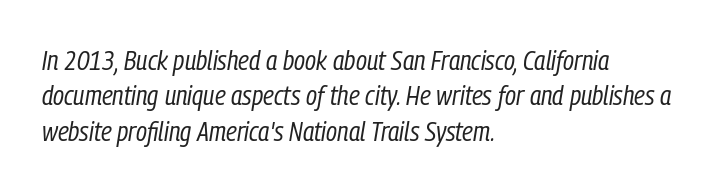
{"italic": "yes", "lean": "right", "slant_degrees": 9, "bold": "no", "weight": "regular", "width": "condensed", "stroke_contrast": "low", "x_height": "medium", "monospaced": "no", "underline": "no", "align": "left", "line_spacing": "normal", "line_spacing_ratio": 1.26, "letter_spacing": "normal", "letter_spacing_em": 0.0, "glyph_px": 28}
